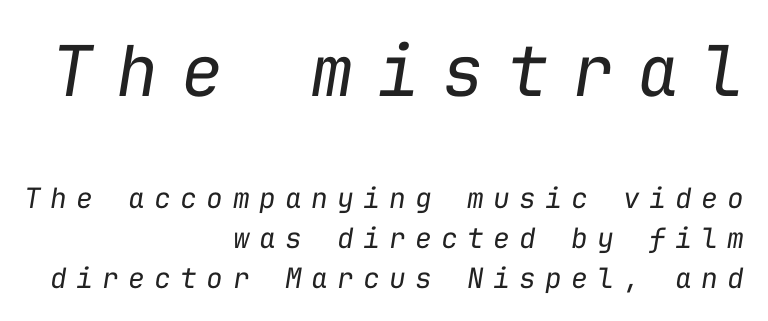
Q: Is the text bold? A: No.
Q: Is the text italic (slanted)? A: Yes, it leans right by about 9 degrees.
Q: Is the text underlined? A: No.
Q: How is the paragraph aligned? A: Right-aligned.
Q: Is the spacing between letters normal or unusually wide? A: Unusually wide.
Q: Is the spacing between lines tight, normal or loose? A: Normal.
Q: Which block of text is set in a larger size, the first (top) or the second (bottom)? A: The first (top) one.
Q: Width (condensed, normal, or wide)? A: Normal.
Q: Stroke contrast? A: Low.
Q: x-height? A: Medium.
Q: Monospaced? A: Yes.
